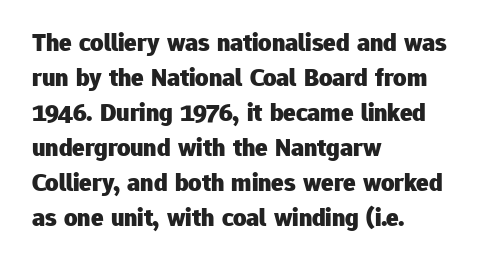
The image shows 26 px bold type, upright; set left-aligned, normal line spacing (1.35x), normal letter spacing, not underlined.
